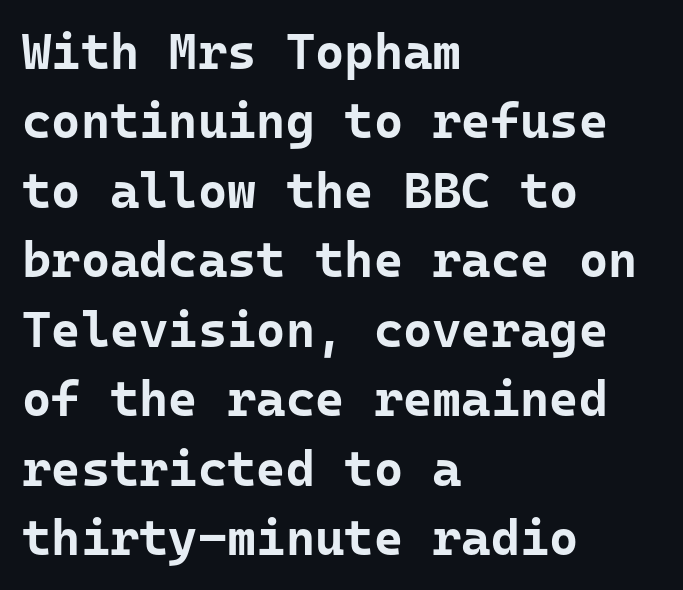
Casual observation: everything's shoved over to the left. A sans-serif font was chosen for this passage. The lettering stays uniformly vertical, giving the passage a roman look. Summary of vertical rhythm: regular, with standard interline spacing. Fixed-width glyphs throughout — classic coding-font behaviour. The sample has been set heavy, in full bold.
